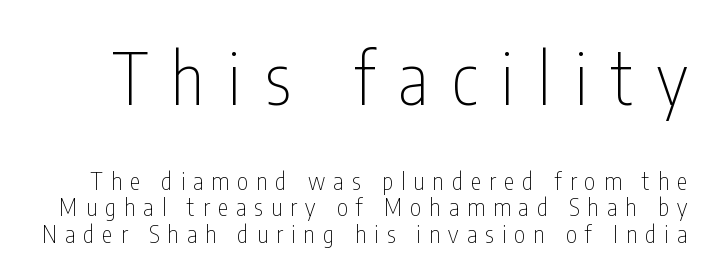
The image shows 71 px thin, condensed sans-serif type, upright; set tight line spacing (1.09x), unusually wide letter spacing (+0.34 em), not underlined; the first (top) block is 2.96x larger; low stroke contrast and a medium x-height.
